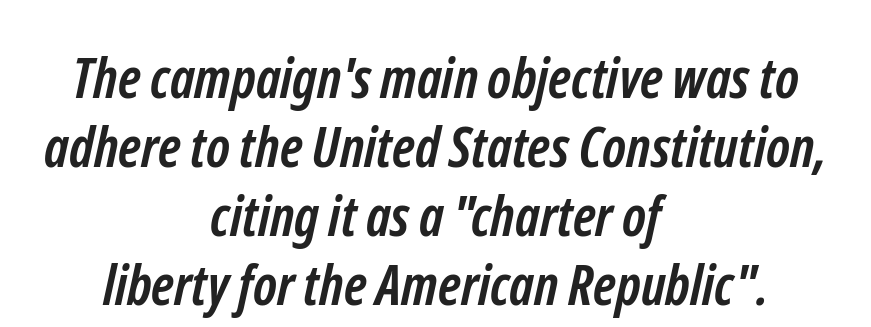
{"serif": "no", "bold": "yes", "weight": "semibold", "width": "condensed", "stroke_contrast": "low", "x_height": "medium", "monospaced": "no", "underline": "no", "align": "center", "line_spacing_ratio": 1.23, "letter_spacing": "normal", "letter_spacing_em": 0.0, "glyph_px": 56}
